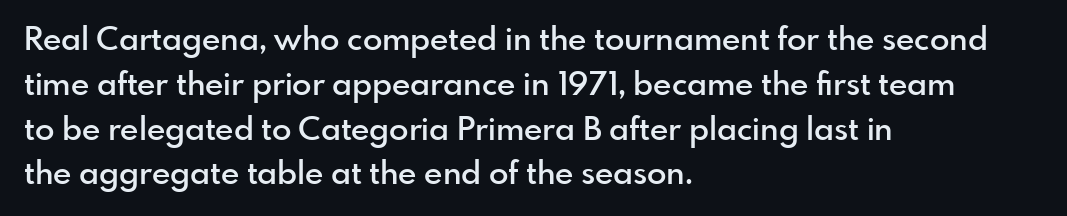
The image shows 32 px semibold sans-serif type, upright; set left-aligned, normal line spacing (1.4x), normal letter spacing, not underlined; a small x-height.
